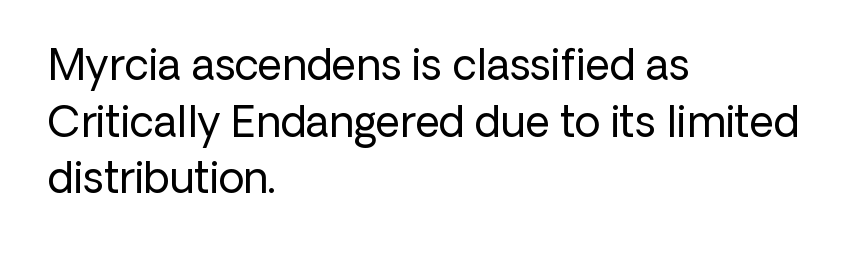
The image shows 42 px regular-weight sans-serif type, upright; set left-aligned, normal line spacing (1.35x), normal letter spacing, not underlined; low stroke contrast and a medium x-height.
